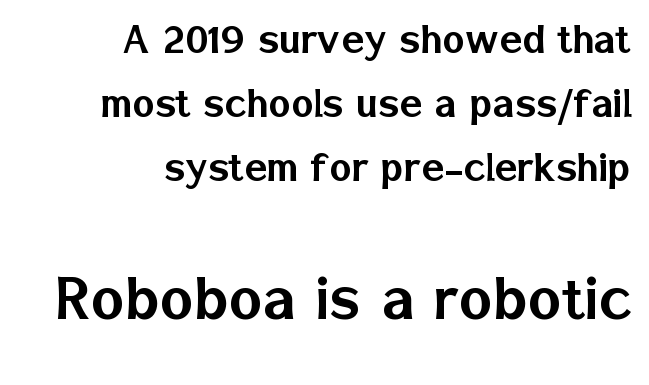
The image shows 71 px sans-serif type, upright; set right-aligned, normal line spacing (1.36x), normal letter spacing, not underlined; the second (bottom) block is 1.51x larger; low stroke contrast and a medium x-height.
